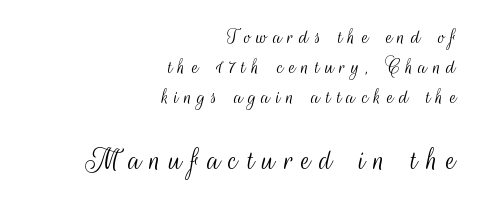
This sample uses expanded letter spacing, leaving extra air between glyphs. The typesetting does not lean heavy: it is not bold. Two sizes are in play, and the larger belongs to the second block. Each letter keeps its own natural width here, so spacing adapts to shape.
